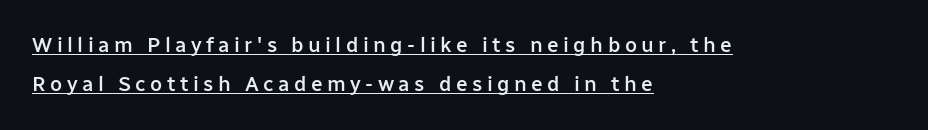
The image shows 21 px text type, upright; set left-aligned, line spacing 1.88x, unusually wide letter spacing (+0.21 em), underlined.
